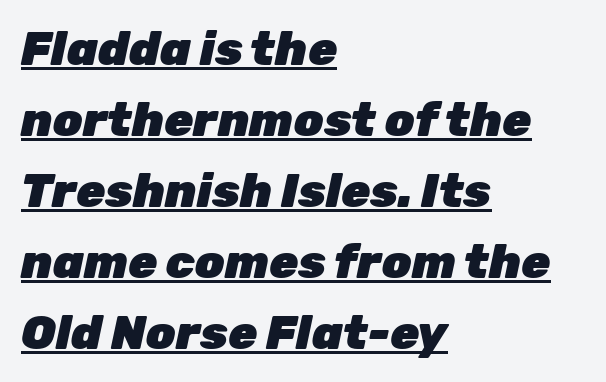
Q: Is the text bold? A: Yes.
Q: Is the text italic (slanted)? A: Yes, it leans right by about 12 degrees.
Q: Is the text underlined? A: Yes.
Q: How is the paragraph aligned? A: Left-aligned.
Q: Is the spacing between letters normal or unusually wide? A: Normal.
Q: Is the spacing between lines tight, normal or loose? A: Normal.
Q: Width (condensed, normal, or wide)? A: Normal.
Q: Stroke contrast? A: Low.
Q: x-height? A: Medium.
Q: Monospaced? A: No.
